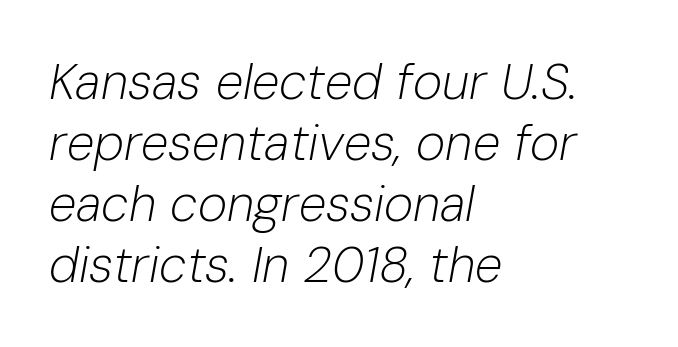
{"italic": "yes", "lean": "right", "slant_degrees": 10, "bold": "no", "weight": "light", "width": "normal", "stroke_contrast": "low", "x_height": "medium", "monospaced": "no", "underline": "no", "align": "left", "line_spacing_ratio": 1.22, "letter_spacing": "normal", "letter_spacing_em": 0.0, "glyph_px": 50}
